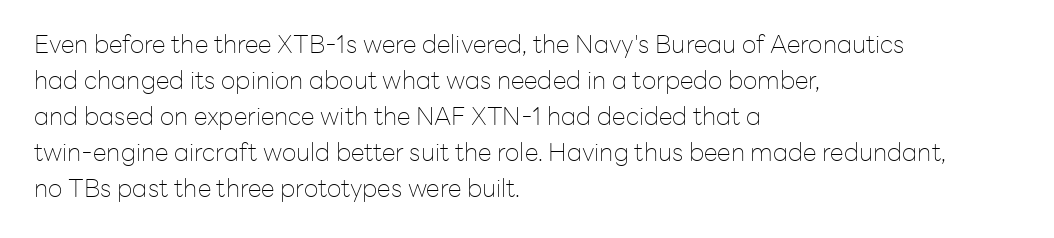
The image shows 25 px text type, upright; set left-aligned, normal line spacing (1.44x), normal letter spacing, not underlined.
